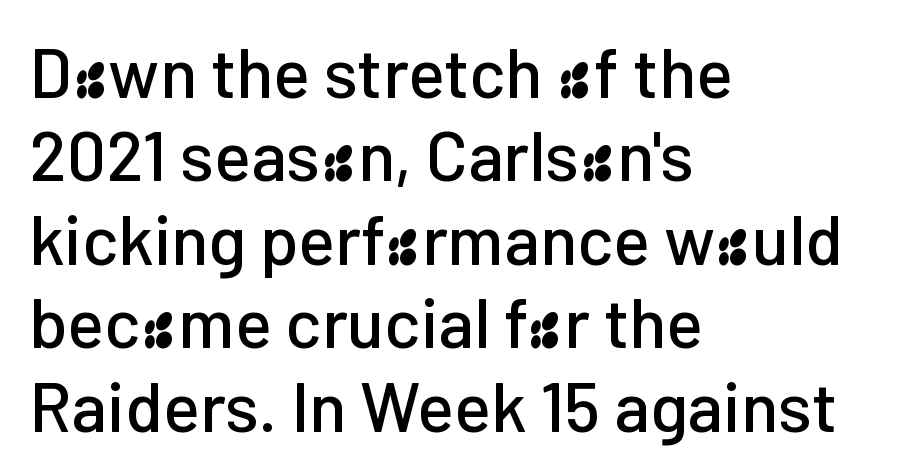
Q: Is the text italic (slanted)? A: No, it is upright.
Q: Is the typeface a serif or a sans-serif typeface? A: Sans-serif.
Q: Is the text underlined? A: No.
Q: How is the paragraph aligned? A: Left-aligned.
Q: Is the spacing between letters normal or unusually wide? A: Normal.
Q: Width (condensed, normal, or wide)? A: Normal.
Q: Stroke contrast? A: Low.
Q: x-height? A: Medium.
Q: Monospaced? A: No.
